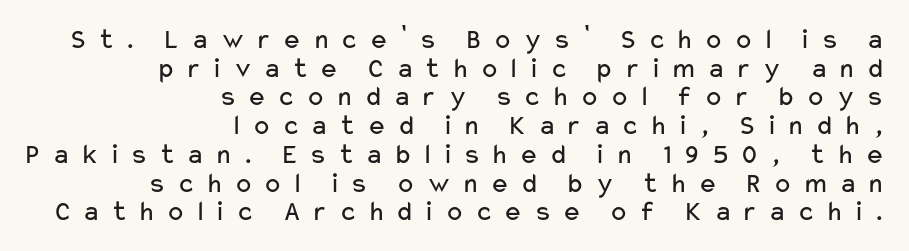
Q: Is the text bold? A: No.
Q: Is the text italic (slanted)? A: No, it is upright.
Q: Is the typeface a serif or a sans-serif typeface? A: Sans-serif.
Q: Is the text underlined? A: No.
Q: How is the paragraph aligned? A: Right-aligned.
Q: Is the spacing between letters normal or unusually wide? A: Unusually wide.
Q: Is the spacing between lines tight, normal or loose? A: Tight.
Q: Width (condensed, normal, or wide)? A: Wide.
Q: Stroke contrast? A: Low.
Q: x-height? A: Medium.
Q: Monospaced? A: No.
